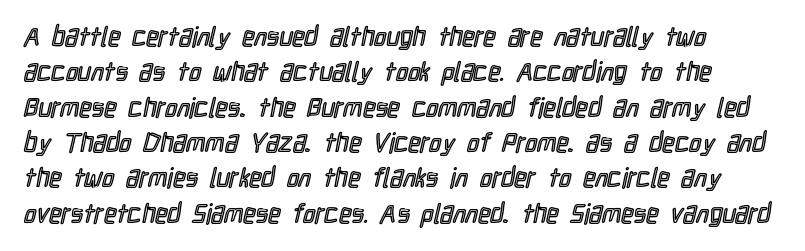
{"underline": "no", "align": "left", "line_spacing": "normal", "line_spacing_ratio": 1.31, "letter_spacing": "normal", "letter_spacing_em": 0.0, "glyph_px": 27}
